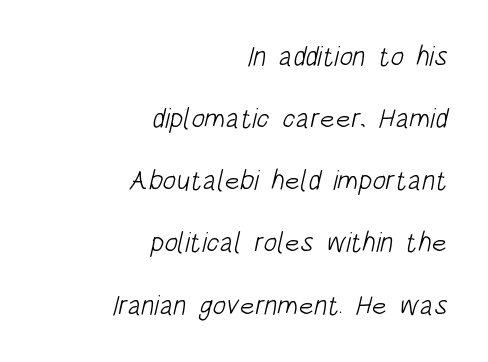
The area under the type is left untouched. Ink coverage per letter is moderate at most. Compared with a flush-left layout, this one pins lines to the opposite, right side. The space between consecutive lines is lavish. The rendering shows plain stroke endings on the letterforms — a sans-serif design.
